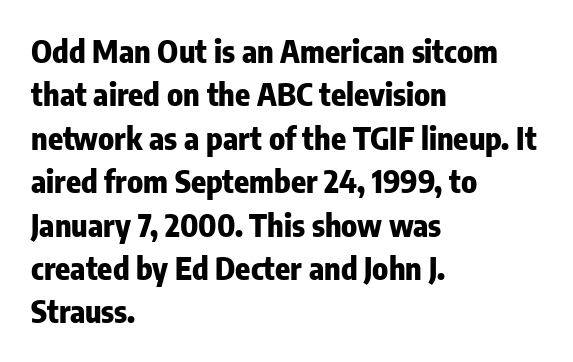
Q: Is the text bold? A: Yes.
Q: Is the text italic (slanted)? A: No, it is upright.
Q: Is the typeface a serif or a sans-serif typeface? A: Sans-serif.
Q: Is the text underlined? A: No.
Q: How is the paragraph aligned? A: Left-aligned.
Q: Is the spacing between letters normal or unusually wide? A: Normal.
Q: Is the spacing between lines tight, normal or loose? A: Normal.
Q: Width (condensed, normal, or wide)? A: Condensed.
Q: Stroke contrast? A: Low.
Q: x-height? A: Medium.
Q: Monospaced? A: No.
